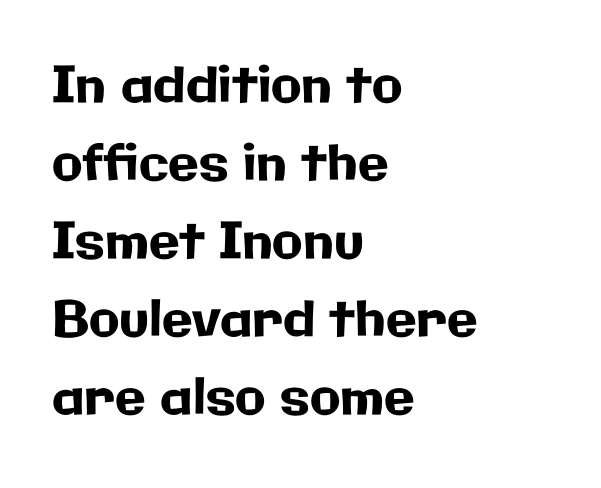
{"serif": "no", "italic": "no", "width": "normal", "stroke_contrast": "low", "x_height": "medium", "monospaced": "no", "underline": "no", "align": "left", "line_spacing": "normal", "line_spacing_ratio": 1.56, "letter_spacing": "normal", "letter_spacing_em": 0.0, "glyph_px": 50}
